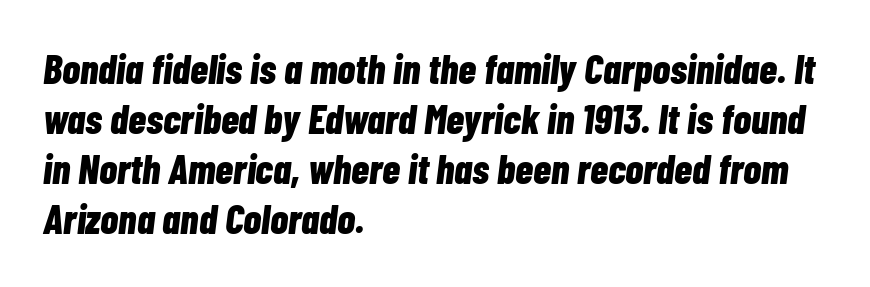
Is the type bold? Yes — the strokes are clearly thick and heavy. The axis of the letterforms is tilted away from vertical. Tracking here is standard; glyphs follow each other at the usual distance. These lines are rendered in a variable-pitch font. If you drew a ruler down the left edge, every line would touch it. Beneath every word, the page is bare.
